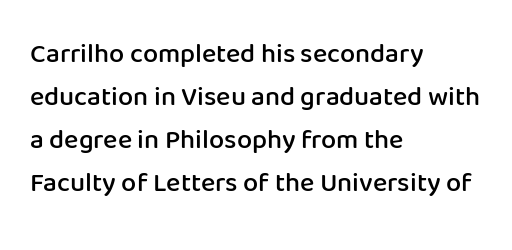
Decoration check: the copy has no underline. A classic flush-left, rag-right setting is used for this passage. Notice how descenders clear the ascenders below comfortably — that's standard leading. Tracking value appears to be zero — textbook default spacing.
